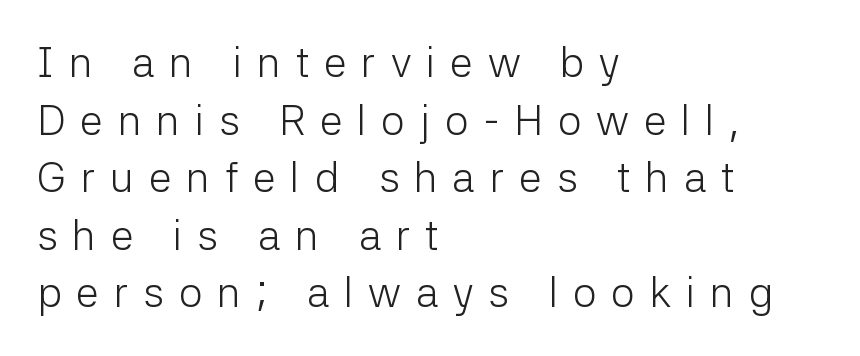
The image shows 42 px light sans-serif type, upright; set left-aligned, normal line spacing (1.37x), unusually wide letter spacing (+0.35 em), not underlined; low stroke contrast and a medium x-height.
